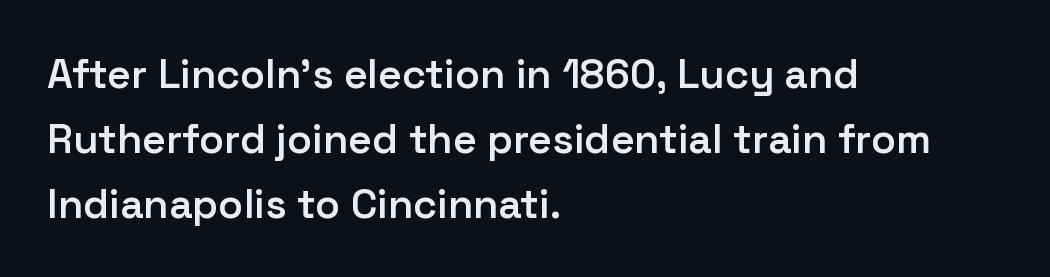
The image shows 41 px semibold sans-serif type, upright; set left-aligned, normal line spacing (1.58x), normal letter spacing, not underlined; low stroke contrast and a medium x-height.
